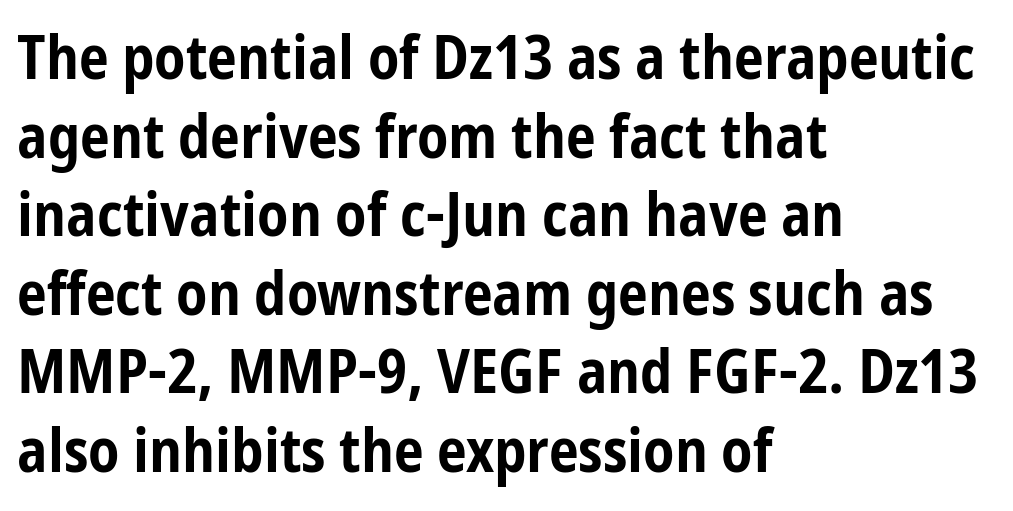
The image shows 60 px bold, condensed sans-serif type, upright; set left-aligned, normal line spacing (1.31x), normal letter spacing, not underlined; low stroke contrast and a medium x-height.
